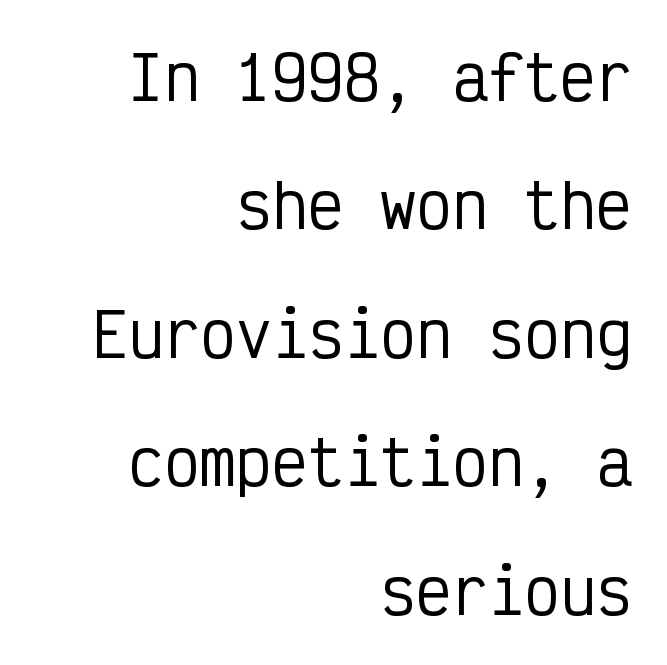
Think of a typewriter: that constant character pitch is what you see here. Check where the strokes stop: nothing finishes them off — pure sans. Lines of text with bare space underneath. Ordinary non-slanted type is in use. In terms of leading, this rendering errs on the spacious side. The setting favours the right margin, as signatures and pull-quotes sometimes do.
